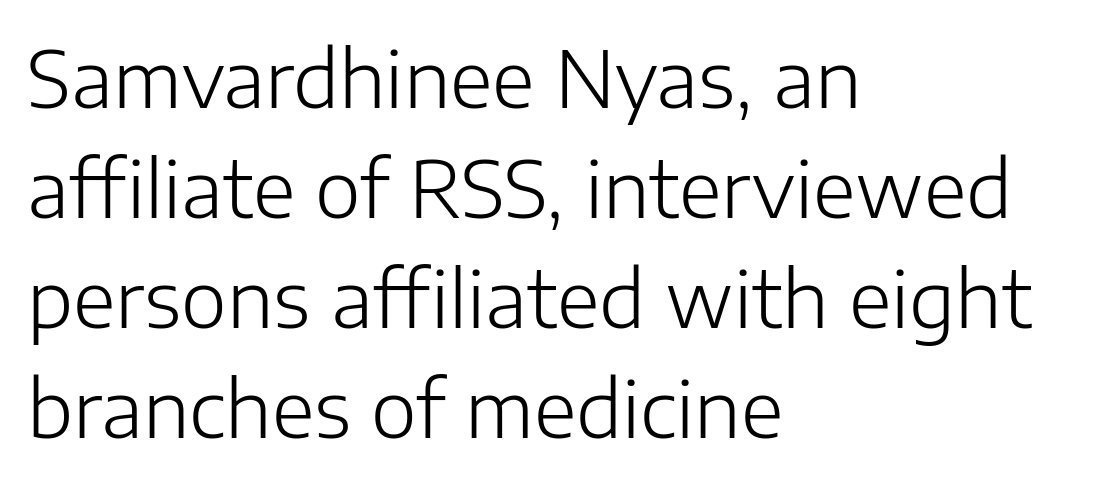
The strokes carry an ordinary text weight at most. Each line starts at the same left margin while the right side varies. The glyphs are unaccompanied by any horizontal stroke below them. You can tell it's not italic because the verticals are truly vertical. The passage shown is typed in a proportional face where columns would drift.
